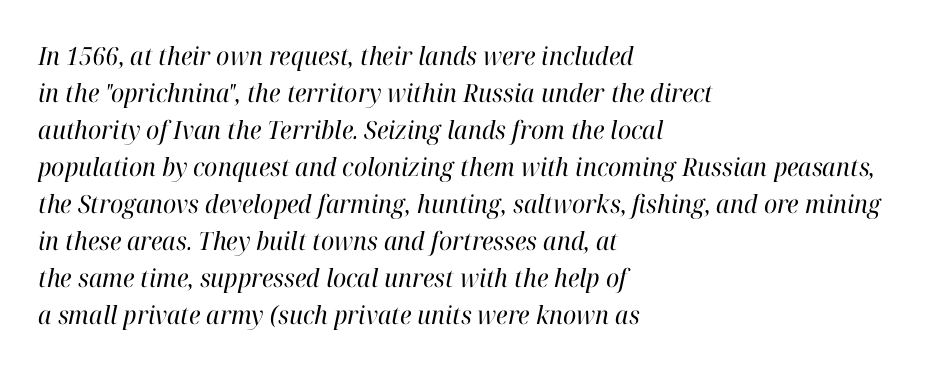
The image shows 25 px text type, italic (leaning right); set left-aligned, normal line spacing (1.48x), normal letter spacing, not underlined.
